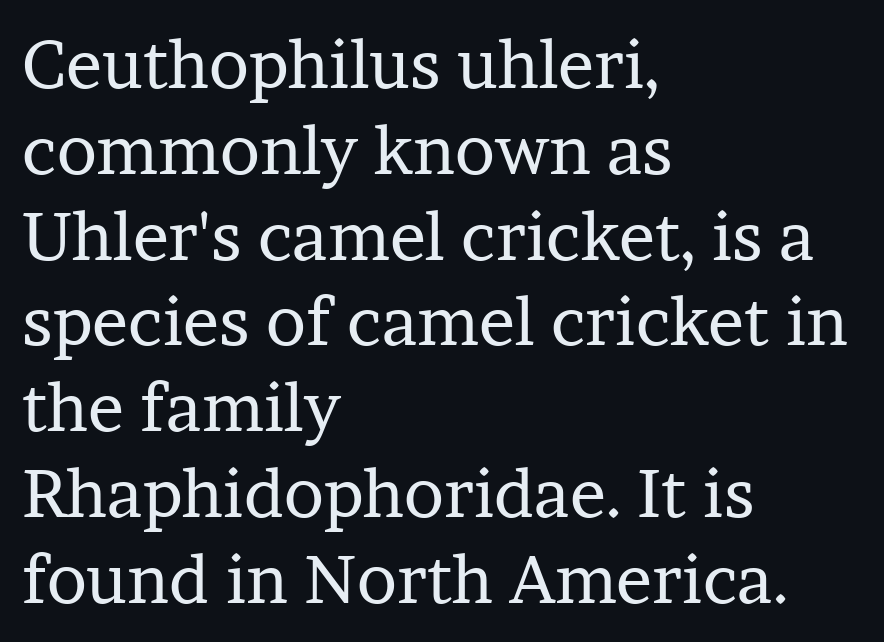
Words float on clear page, feet unadorned. Left-aligned paragraph, ragged on the right. A quiet, ordinary-to-light weight characterises the typeface. The gaps between neighbouring characters are ordinary and unremarkable. Compared with typical paragraphs, the rows here are spaced about the same. In terms of letterform style, serifs are clearly present.
